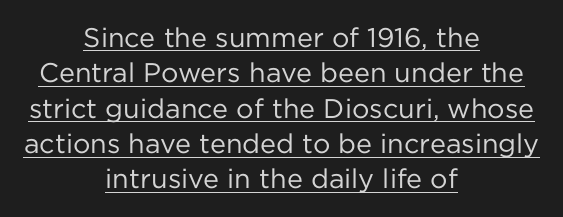
Here the glyphs are tracked normally, forming tight word shapes. It's the straight-up-and-down kind of type. The typeface has the unassuming heft of standard copy or less. Has an underline been added? It has.
